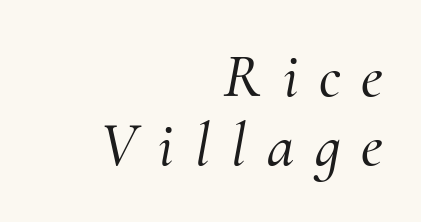
Q: Is the text italic (slanted)? A: Yes, it leans right by about 10 degrees.
Q: Is the typeface a serif or a sans-serif typeface? A: Serif.
Q: Is the text underlined? A: No.
Q: How is the paragraph aligned? A: Right-aligned.
Q: Is the spacing between letters normal or unusually wide? A: Unusually wide.
Q: Is the spacing between lines tight, normal or loose? A: Tight.
Q: Width (condensed, normal, or wide)? A: Normal.
Q: Stroke contrast? A: Medium.
Q: x-height? A: Small.
Q: Monospaced? A: No.
